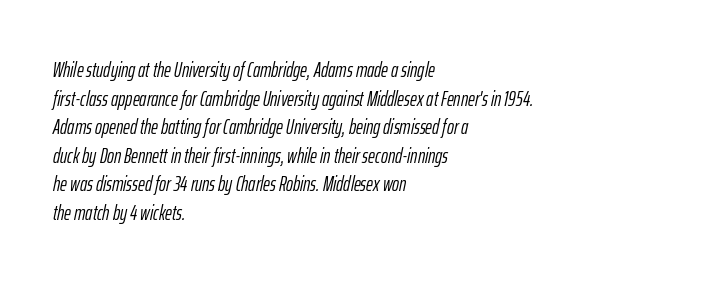
The image shows 21 px text type, italic (leaning right); set left-aligned, normal line spacing (1.36x), normal letter spacing, not underlined.
